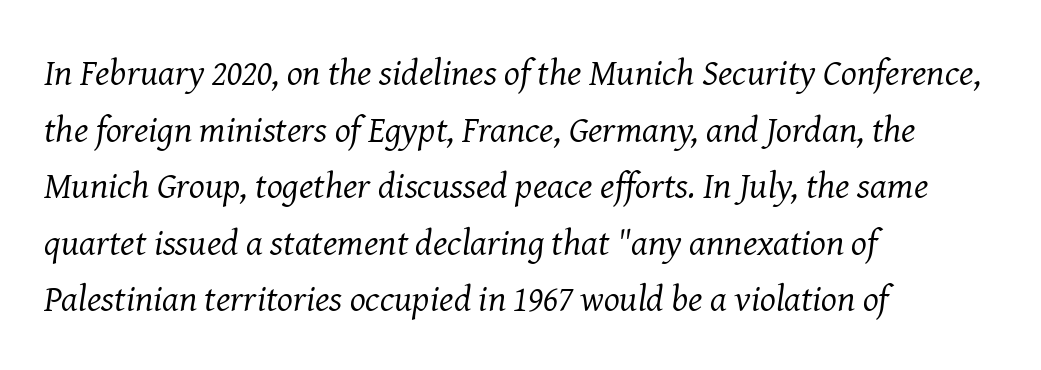
Q: Is the text bold? A: No.
Q: Is the text italic (slanted)? A: Yes, it leans right by about 8 degrees.
Q: Is the typeface a serif or a sans-serif typeface? A: Serif.
Q: Is the text underlined? A: No.
Q: How is the paragraph aligned? A: Left-aligned.
Q: Is the spacing between letters normal or unusually wide? A: Normal.
Q: Is the spacing between lines tight, normal or loose? A: Normal.
Q: Width (condensed, normal, or wide)? A: Normal.
Q: Stroke contrast? A: Medium.
Q: x-height? A: Medium.
Q: Monospaced? A: No.
